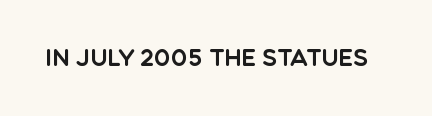
Each word holds together tightly as a unit, with standard inter-letter gaps. Posture: upright roman. The specimen omits any rule beneath the text block's lines.
